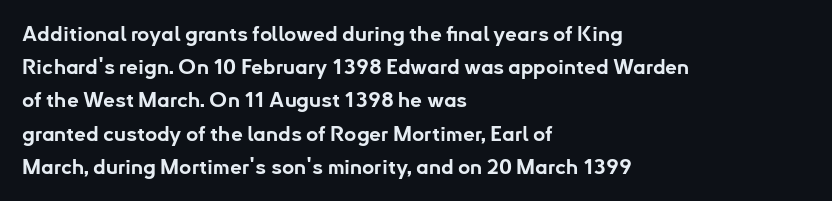
The image shows 21 px bold type, upright; set left-aligned, normal line spacing (1.58x), normal letter spacing, not underlined.
